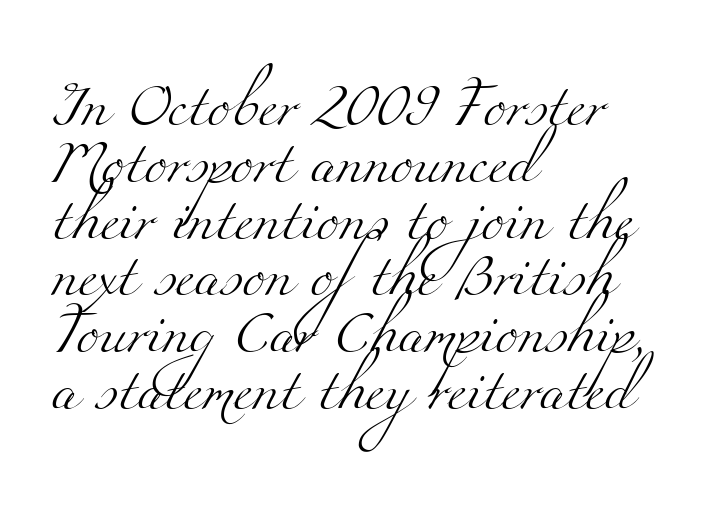
{"bold": "no", "weight": "light", "width": "wide", "stroke_contrast": "medium", "x_height": "small", "monospaced": "no", "underline": "no", "align": "left", "line_spacing": "normal", "line_spacing_ratio": 1.32, "letter_spacing": "normal", "letter_spacing_em": 0.0, "glyph_px": 43}
